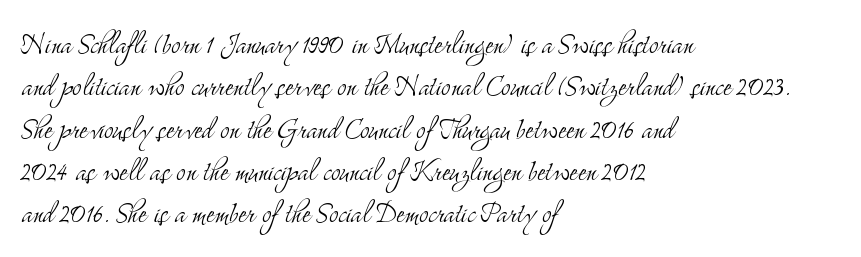
Q: Is the text bold? A: No.
Q: Is the text italic (slanted)? A: Yes.
Q: Is the typeface a serif or a sans-serif typeface? A: Serif.
Q: Is the text underlined? A: No.
Q: How is the paragraph aligned? A: Left-aligned.
Q: Is the spacing between letters normal or unusually wide? A: Normal.
Q: Width (condensed, normal, or wide)? A: Condensed.
Q: Stroke contrast? A: Medium.
Q: x-height? A: Small.
Q: Monospaced? A: No.
